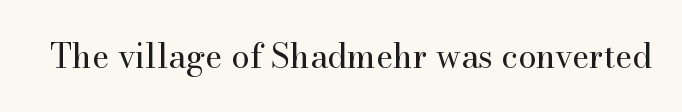
Do the characters align in a grid? No, the font is proportional. There is no visible air inserted between adjacent glyphs. The typeface has the unassuming heft of standard copy or less. The baseline area is clear.
